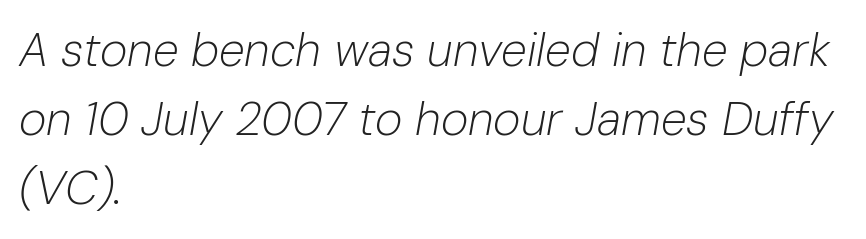
Q: Is the text bold? A: No.
Q: Is the text italic (slanted)? A: Yes, it leans right by about 10 degrees.
Q: Is the text underlined? A: No.
Q: How is the paragraph aligned? A: Left-aligned.
Q: Is the spacing between letters normal or unusually wide? A: Normal.
Q: Is the spacing between lines tight, normal or loose? A: Normal.
Q: Width (condensed, normal, or wide)? A: Normal.
Q: Stroke contrast? A: Low.
Q: x-height? A: Medium.
Q: Monospaced? A: No.
